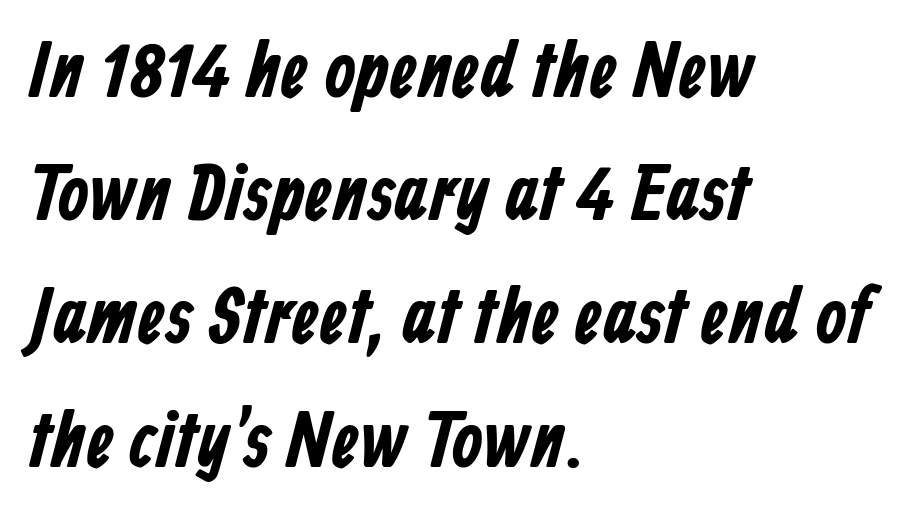
The image shows 79 px condensed sans-serif type; set left-aligned, normal line spacing (1.56x), normal letter spacing, not underlined; low stroke contrast and a medium x-height.
